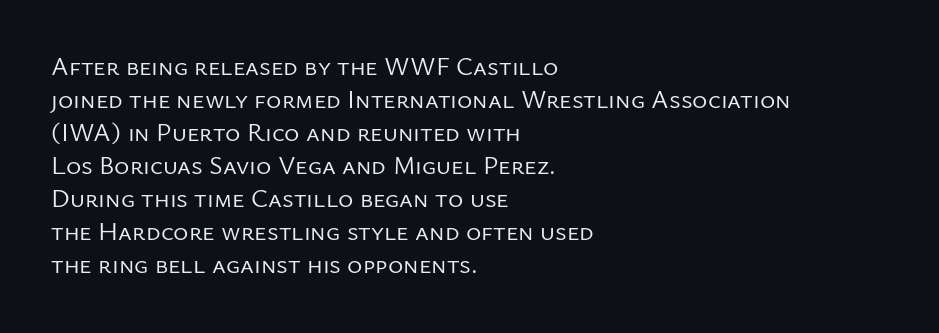
Q: Is the text bold? A: No.
Q: Is the text italic (slanted)? A: No, it is upright.
Q: Is the text underlined? A: No.
Q: How is the paragraph aligned? A: Left-aligned.
Q: Is the spacing between letters normal or unusually wide? A: Normal.
Q: Is the spacing between lines tight, normal or loose? A: Normal.
